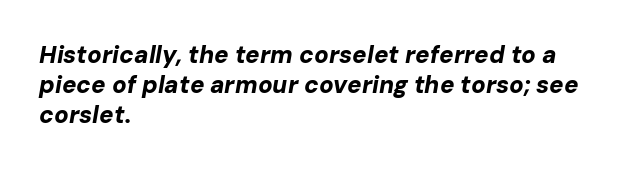
You can tell it's italic because the verticals aren't actually vertical. The rendering uses a bold face; every stroke is thick and dark. Compared with typical paragraphs, the rows here are spaced about the same. The paragraph has a hard left edge and a soft right edge. This sample uses plain, unmodified letter spacing. Plain, unruled lines of type.
